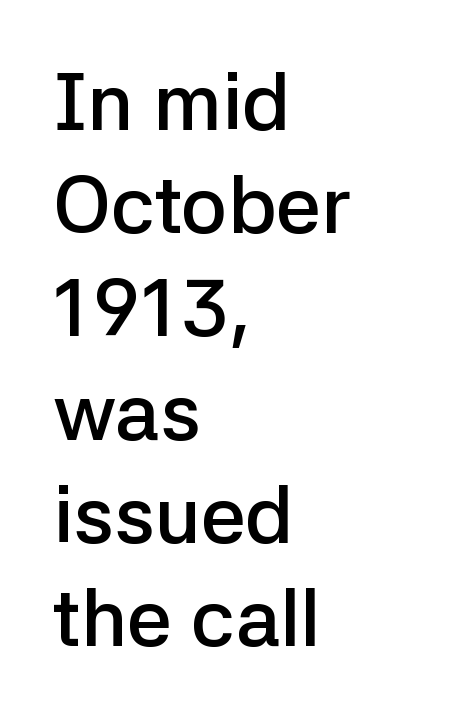
Students, observe: this is what conventionally led text looks like. You can tell it's not italic because the verticals are truly vertical. This is moderately heavy type, rendered in semibold. Notice how the passage keeps a crisp vertical edge on the left only. Characters follow at the spacing the type designer built in. Nope, no serifs anywhere on these letters.
